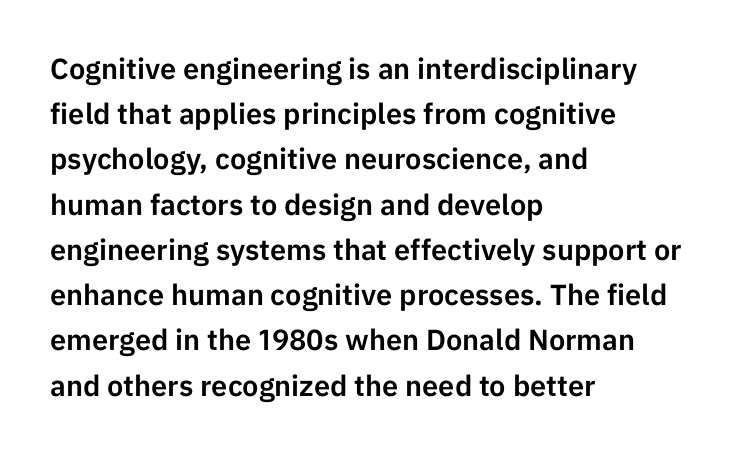
The specimen omits any rule beneath the text block's lines. Is the block centered? No — it sits flush against the left margin. Italic: no, the glyphs are upright roman. Spacing between characters is what you'd get straight out of the box.
